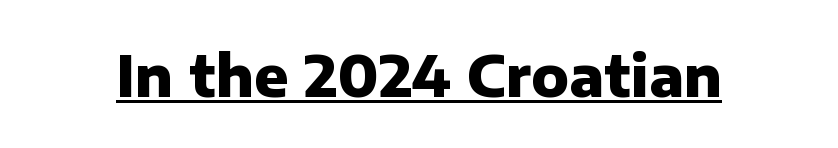
{"serif": "no", "italic": "no", "bold": "yes", "weight": "heavy", "width": "normal", "stroke_contrast": "low", "x_height": "medium", "monospaced": "no", "underline": "yes", "letter_spacing": "normal", "letter_spacing_em": 0.0, "glyph_px": 57}
